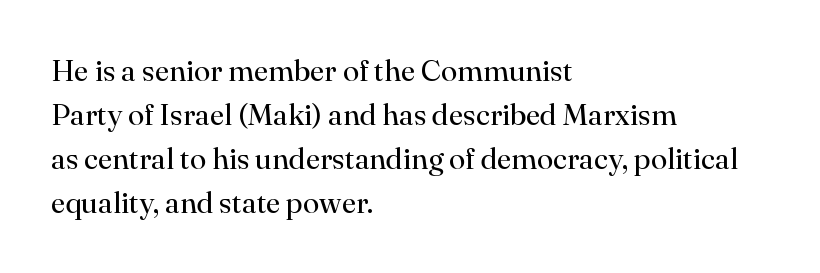
Q: Is the text bold? A: No.
Q: Is the text italic (slanted)? A: No, it is upright.
Q: Is the typeface a serif or a sans-serif typeface? A: Serif.
Q: Is the text underlined? A: No.
Q: How is the paragraph aligned? A: Left-aligned.
Q: Is the spacing between letters normal or unusually wide? A: Normal.
Q: Is the spacing between lines tight, normal or loose? A: Normal.
Q: Width (condensed, normal, or wide)? A: Normal.
Q: Stroke contrast? A: High.
Q: x-height? A: Small.
Q: Monospaced? A: No.
